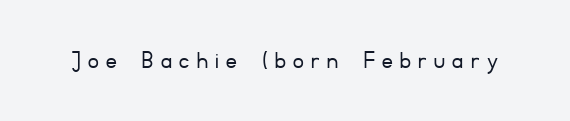
The image shows 26 px text type, upright; set unusually wide letter spacing (+0.29 em), not underlined.
